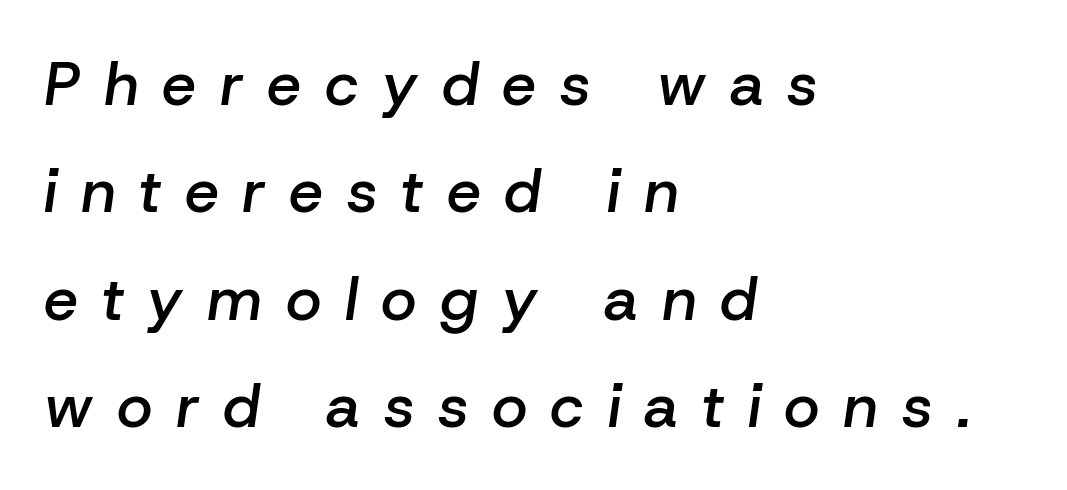
The image shows 61 px semibold type, italic (leaning right); set left-aligned, line spacing 1.76x, unusually wide letter spacing (+0.39 em), not underlined; low stroke contrast and a medium x-height.
